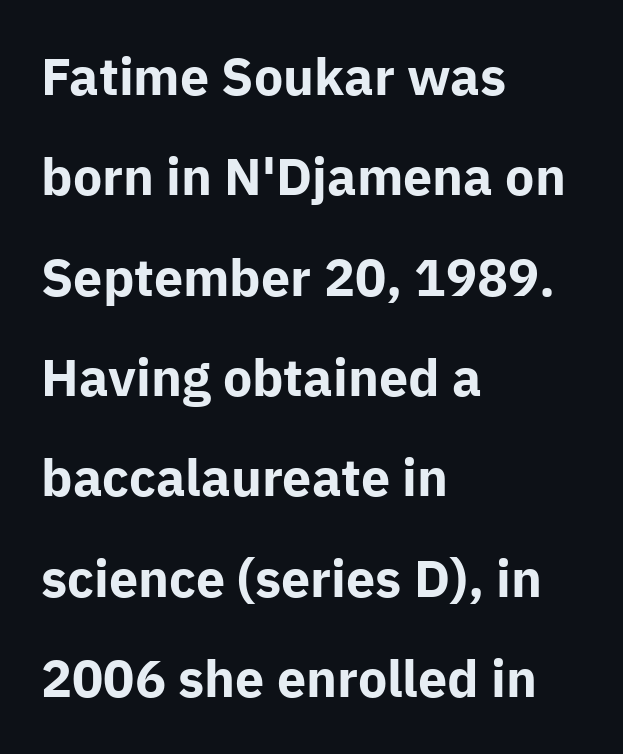
{"serif": "no", "italic": "no", "bold": "yes", "weight": "bold", "width": "normal", "stroke_contrast": "low", "x_height": "medium", "monospaced": "no", "underline": "no", "align": "left", "line_spacing": "loose", "line_spacing_ratio": 1.93, "letter_spacing": "normal", "letter_spacing_em": 0.0, "glyph_px": 52}
